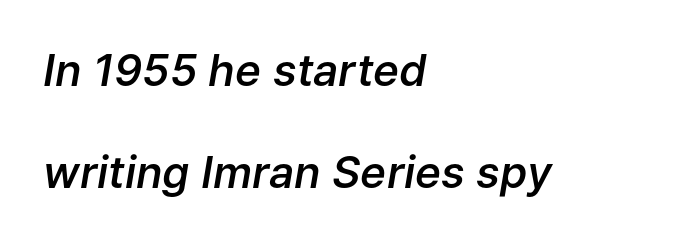
Q: Is the text bold? A: Semi-bold.
Q: Is the text italic (slanted)? A: Yes, it leans right by about 9 degrees.
Q: Is the text underlined? A: No.
Q: How is the paragraph aligned? A: Left-aligned.
Q: Is the spacing between letters normal or unusually wide? A: Normal.
Q: Is the spacing between lines tight, normal or loose? A: Loose.
Q: Width (condensed, normal, or wide)? A: Normal.
Q: Stroke contrast? A: Low.
Q: x-height? A: Medium.
Q: Monospaced? A: No.
